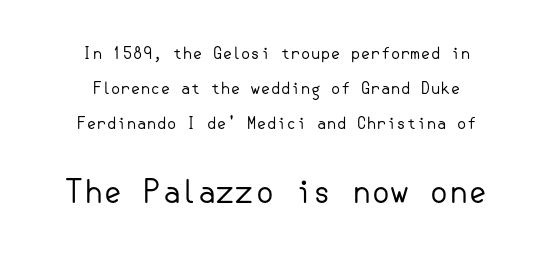
{"serif": "no", "italic": "no", "bold": "no", "weight": "regular", "width": "normal", "stroke_contrast": "low", "x_height": "small", "underline": "no", "align": "center", "line_spacing": "loose", "line_spacing_ratio": 2.18, "letter_spacing": "normal", "letter_spacing_em": 0.0, "larger_block": "second", "size_ratio": 1.94, "glyph_px": 31}
